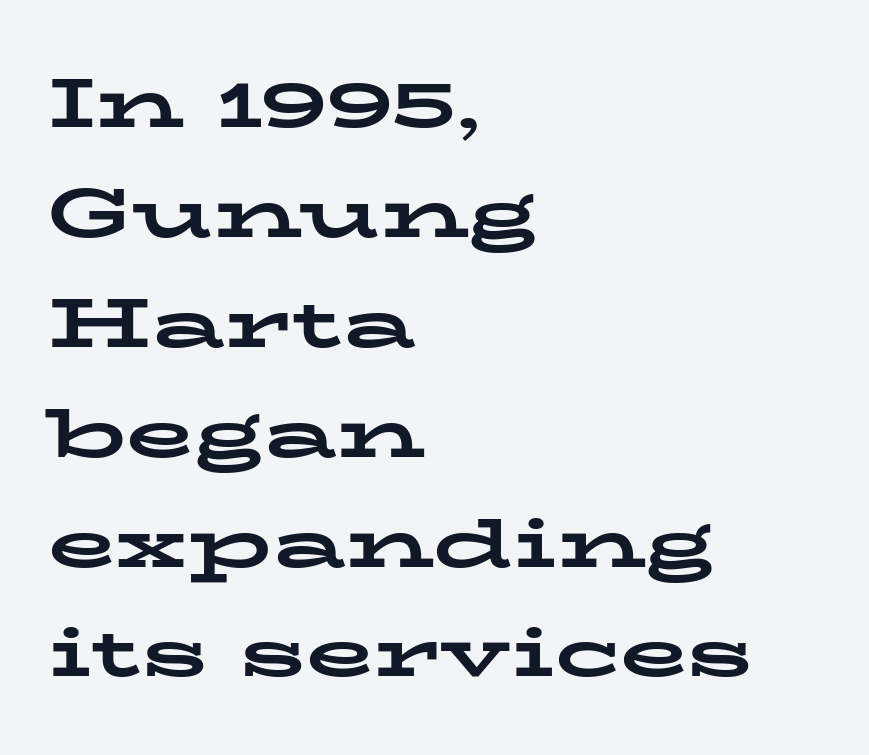
The passage shown is typed in a proportional face where columns would drift. How heavy is the stroke? Heavy — this is a bold. The gap between lines stays unmarked. Typographically, this falls in the serif category. Designer's note — italics off, roman on. The passage is arranged the way most books set body copy — flush left.
